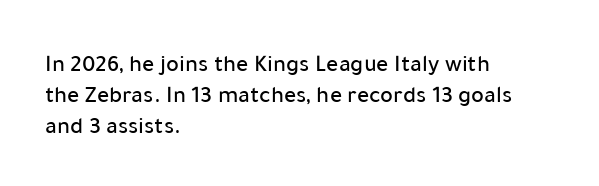
{"italic": "no", "underline": "no", "align": "left", "line_spacing": "normal", "line_spacing_ratio": 1.29, "letter_spacing": "normal", "letter_spacing_em": 0.0, "glyph_px": 24}
